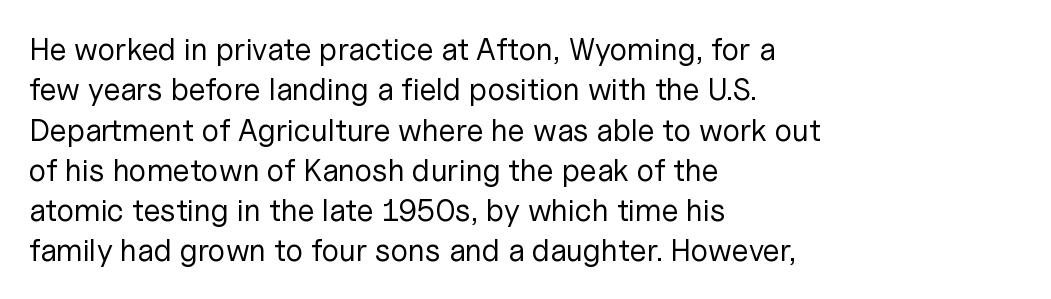
Q: Is the text bold? A: No.
Q: Is the text italic (slanted)? A: No, it is upright.
Q: Is the typeface a serif or a sans-serif typeface? A: Sans-serif.
Q: Is the text underlined? A: No.
Q: How is the paragraph aligned? A: Left-aligned.
Q: Is the spacing between letters normal or unusually wide? A: Normal.
Q: Is the spacing between lines tight, normal or loose? A: Normal.
Q: Width (condensed, normal, or wide)? A: Normal.
Q: Stroke contrast? A: Low.
Q: x-height? A: Medium.
Q: Monospaced? A: No.
